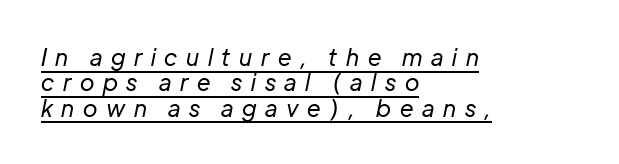
Horizontal alignment here is leftward, the default for most running prose. The letterforms stand isolated, each surrounded by extra space. The characters are drawn with everyday or finer stroke widths. Summary of vertical rhythm: compact, with narrow interline spacing.
